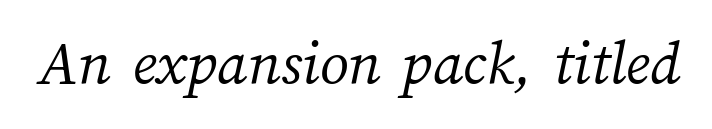
The image shows 64 px light type; set normal letter spacing, not underlined; medium stroke contrast and a medium x-height.
